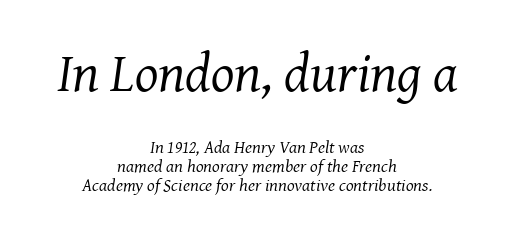
The image shows 55 px regular-weight serif type, italic (leaning right); set centered, tight line spacing (1.07x), normal letter spacing, not underlined; the first (top) block is 3.06x larger; medium stroke contrast and a medium x-height.
